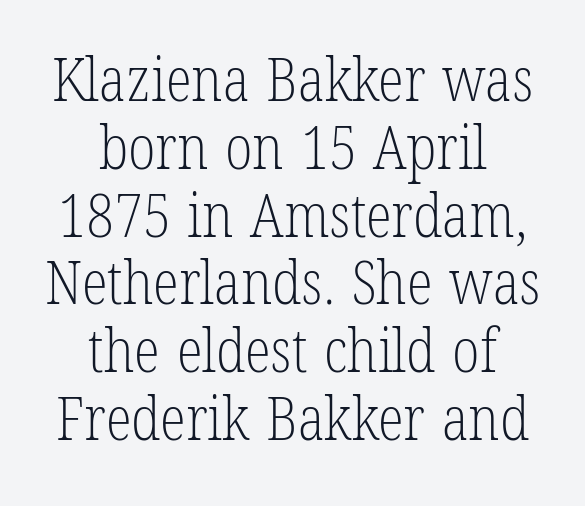
Q: Is the text bold? A: No.
Q: Is the text italic (slanted)? A: No, it is upright.
Q: Is the typeface a serif or a sans-serif typeface? A: Serif.
Q: Is the text underlined? A: No.
Q: How is the paragraph aligned? A: Centered.
Q: Is the spacing between letters normal or unusually wide? A: Normal.
Q: Is the spacing between lines tight, normal or loose? A: Tight.
Q: Width (condensed, normal, or wide)? A: Condensed.
Q: Stroke contrast? A: Low.
Q: x-height? A: Medium.
Q: Monospaced? A: No.
